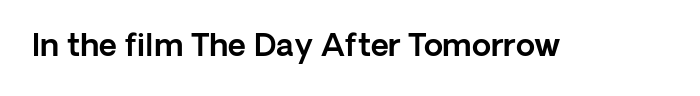
The type family on display is of the sans-serif kind. The specimen omits any rule beneath the text block's lines. There is no visible air inserted between adjacent glyphs. The type sits square on the baseline with zero lean.
